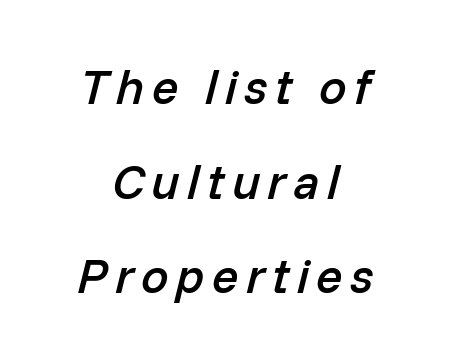
{"italic": "yes", "lean": "right", "slant_degrees": 14, "bold": "semi", "weight": "semibold", "width": "normal", "stroke_contrast": "low", "x_height": "medium", "monospaced": "no", "underline": "no", "align": "center", "line_spacing": "loose", "line_spacing_ratio": 1.93, "glyph_px": 49}
